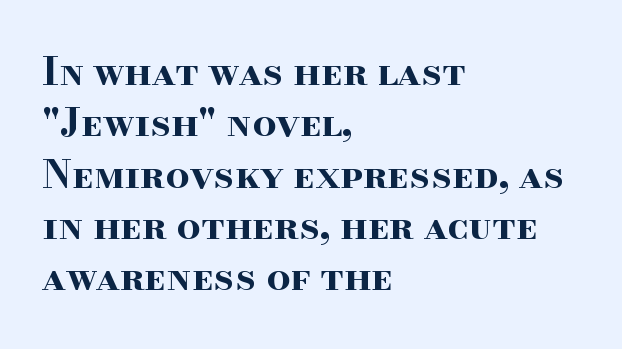
Q: Is the text bold? A: Yes.
Q: Is the text italic (slanted)? A: No, it is upright.
Q: Is the typeface a serif or a sans-serif typeface? A: Serif.
Q: Is the text underlined? A: No.
Q: How is the paragraph aligned? A: Left-aligned.
Q: Is the spacing between letters normal or unusually wide? A: Normal.
Q: Is the spacing between lines tight, normal or loose? A: Normal.
Q: Width (condensed, normal, or wide)? A: Wide.
Q: Stroke contrast? A: High.
Q: x-height? A: Small.
Q: Monospaced? A: No.
